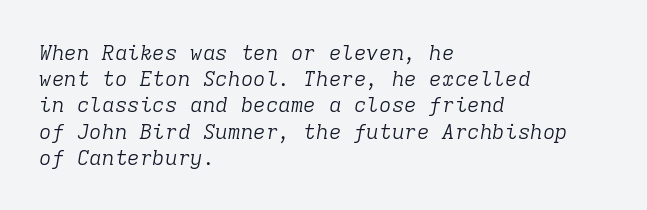
The image shows 21 px text type, italic (leaning right); set left-aligned, normal line spacing (1.25x), normal letter spacing, not underlined.
